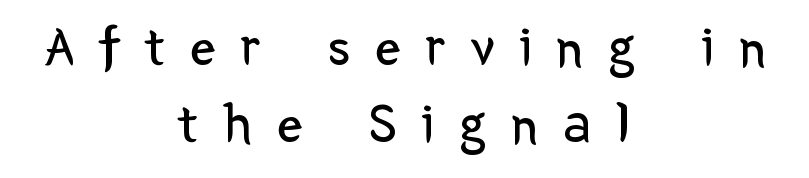
Q: Is the text bold? A: No.
Q: Is the text italic (slanted)? A: No, it is upright.
Q: Is the typeface a serif or a sans-serif typeface? A: Sans-serif.
Q: Is the text underlined? A: No.
Q: How is the paragraph aligned? A: Centered.
Q: Is the spacing between letters normal or unusually wide? A: Unusually wide.
Q: Is the spacing between lines tight, normal or loose? A: Normal.
Q: Width (condensed, normal, or wide)? A: Normal.
Q: Stroke contrast? A: Low.
Q: x-height? A: Medium.
Q: Monospaced? A: No.
